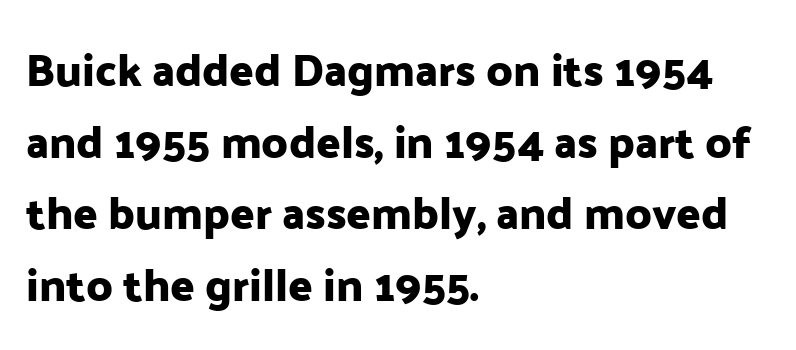
Q: Is the text italic (slanted)? A: No, it is upright.
Q: Is the typeface a serif or a sans-serif typeface? A: Sans-serif.
Q: Is the text underlined? A: No.
Q: How is the paragraph aligned? A: Left-aligned.
Q: Is the spacing between letters normal or unusually wide? A: Normal.
Q: Is the spacing between lines tight, normal or loose? A: Normal.
Q: Width (condensed, normal, or wide)? A: Normal.
Q: Stroke contrast? A: Low.
Q: x-height? A: Medium.
Q: Monospaced? A: No.
